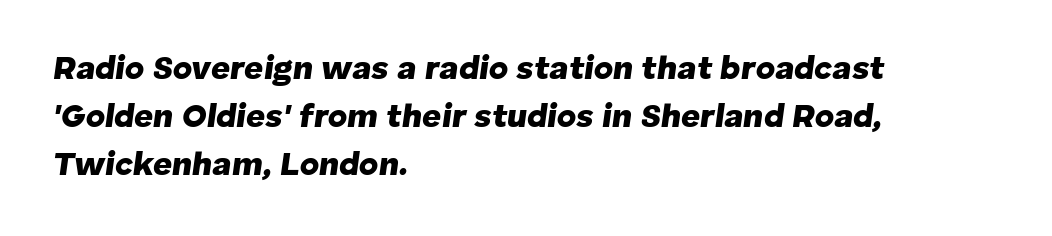
Q: Is the text bold? A: Yes.
Q: Is the text italic (slanted)? A: Yes, it leans right by about 8 degrees.
Q: Is the text underlined? A: No.
Q: How is the paragraph aligned? A: Left-aligned.
Q: Is the spacing between letters normal or unusually wide? A: Normal.
Q: Is the spacing between lines tight, normal or loose? A: Normal.
Q: Width (condensed, normal, or wide)? A: Normal.
Q: Stroke contrast? A: Low.
Q: x-height? A: Medium.
Q: Monospaced? A: No.
